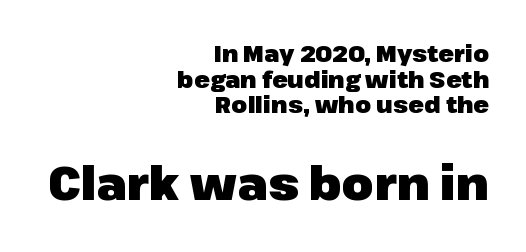
The image shows 46 px heavy sans-serif type, upright; set right-aligned, tight line spacing (1.11x), normal letter spacing, not underlined; the second (bottom) block is 2.0x larger; low stroke contrast and a medium x-height.
